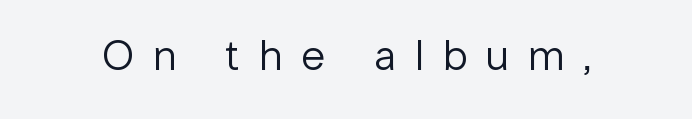
Designer's note — italics off, roman on. These lines are rendered in a variable-pitch font. The baseline area is clear. Think standard paragraph weight, or any step lighter than that. Does the type have serifs? No, each stem ends abruptly.
